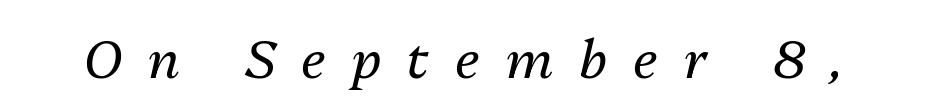
Q: Is the text bold? A: No.
Q: Is the text italic (slanted)? A: Yes, it leans right by about 13 degrees.
Q: Is the text underlined? A: No.
Q: Is the spacing between letters normal or unusually wide? A: Unusually wide.
Q: Width (condensed, normal, or wide)? A: Normal.
Q: Stroke contrast? A: Medium.
Q: x-height? A: Medium.
Q: Monospaced? A: No.
